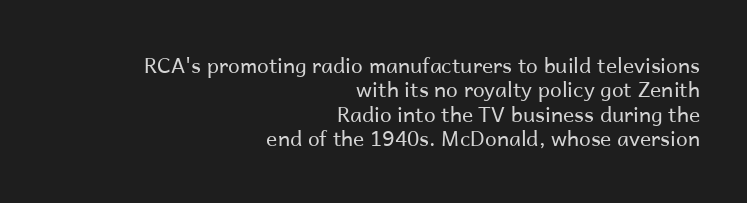
Q: Is the text bold? A: No.
Q: Is the text italic (slanted)? A: No, it is upright.
Q: Is the text underlined? A: No.
Q: How is the paragraph aligned? A: Right-aligned.
Q: Is the spacing between letters normal or unusually wide? A: Normal.
